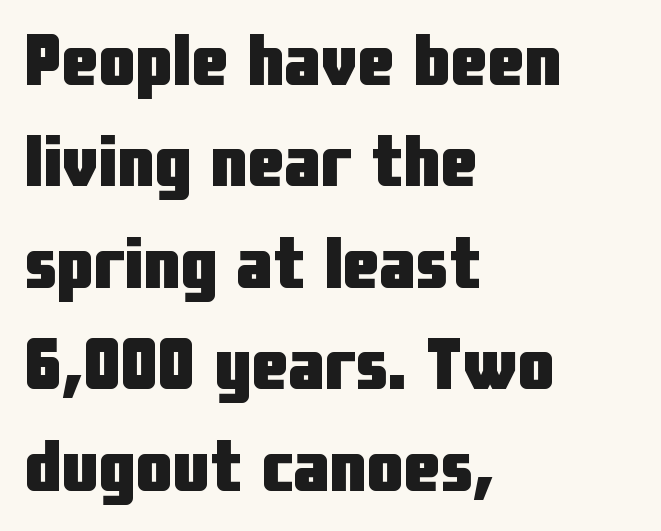
{"serif": "no", "italic": "no", "bold": "yes", "weight": "heavy", "width": "condensed", "stroke_contrast": "low", "x_height": "medium", "monospaced": "no", "underline": "no", "align": "left", "line_spacing": "normal", "line_spacing_ratio": 1.37, "letter_spacing": "normal", "letter_spacing_em": 0.0, "glyph_px": 74}
